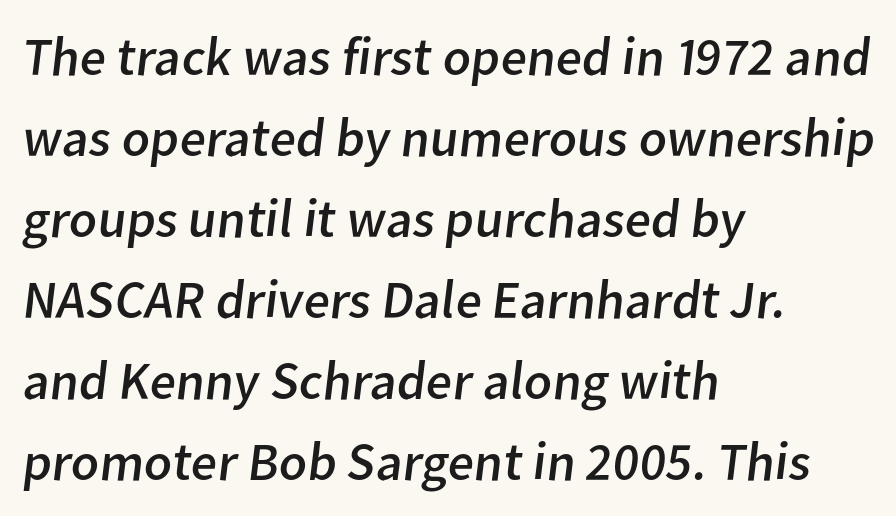
{"serif": "no", "bold": "no", "weight": "regular", "width": "normal", "stroke_contrast": "low", "x_height": "medium", "monospaced": "no", "underline": "no", "align": "left", "line_spacing": "normal", "line_spacing_ratio": 1.5, "letter_spacing": "normal", "letter_spacing_em": 0.0, "glyph_px": 54}
